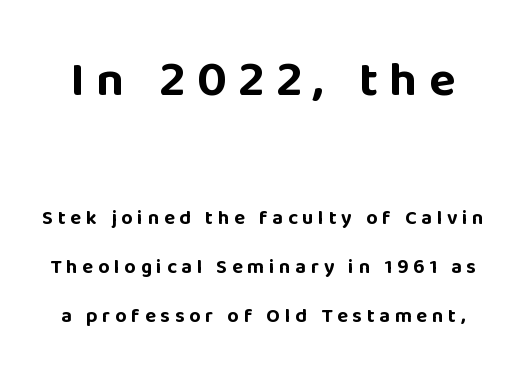
{"serif": "no", "italic": "no", "bold": "yes", "weight": "bold", "width": "normal", "stroke_contrast": "low", "x_height": "large", "monospaced": "no", "underline": "no", "line_spacing": "loose", "line_spacing_ratio": 2.46, "letter_spacing": "wide", "letter_spacing_em": 0.24, "larger_block": "first", "size_ratio": 2.45, "glyph_px": 49}
